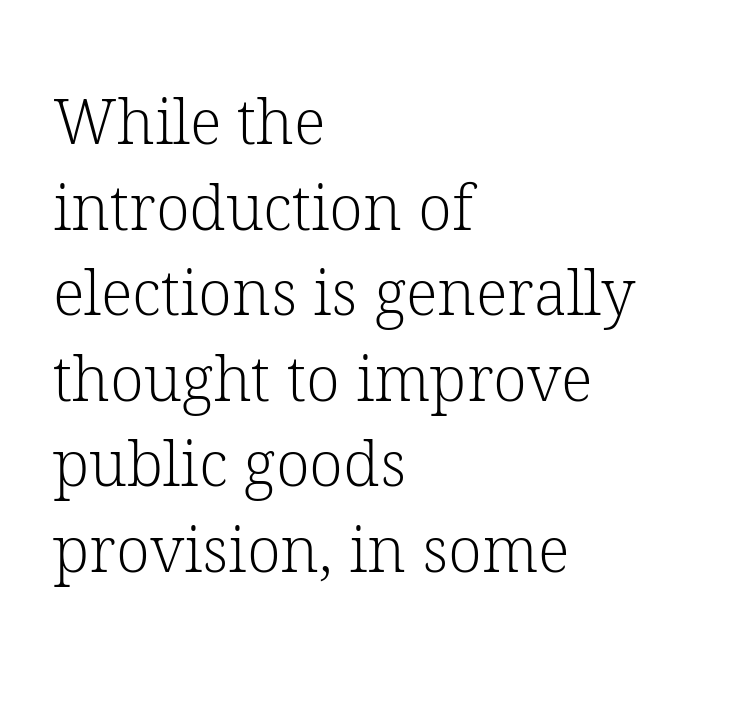
Stem width sits at or under what a default text font uses. Do the characters align in a grid? No, the font is proportional. The glyphs are unaccompanied by any horizontal stroke below them. The characters display serif detailing at their extremities.
